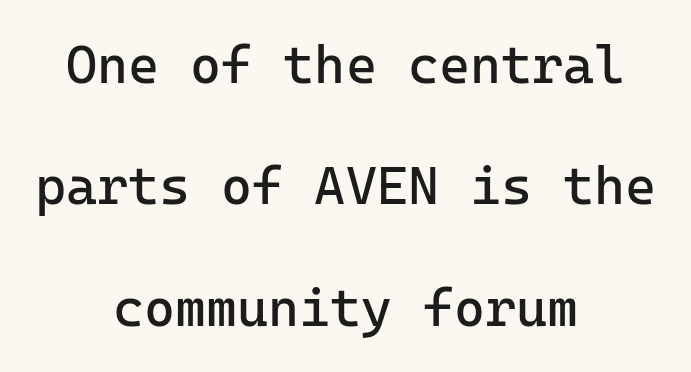
Counters stay open thanks to moderate or lighter strokes. Italic? Not at all — the glyphs are vertical. Loosely led — the rows are spread out. These lines are composed in type without serifs.
